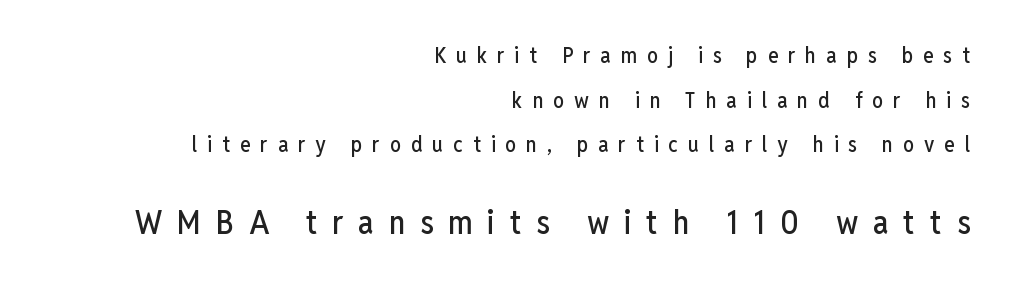
Q: Is the text italic (slanted)? A: No, it is upright.
Q: Is the typeface a serif or a sans-serif typeface? A: Sans-serif.
Q: Is the text underlined? A: No.
Q: How is the paragraph aligned? A: Right-aligned.
Q: Is the spacing between letters normal or unusually wide? A: Unusually wide.
Q: Is the spacing between lines tight, normal or loose? A: Loose.
Q: Which block of text is set in a larger size, the first (top) or the second (bottom)? A: The second (bottom) one.
Q: Width (condensed, normal, or wide)? A: Condensed.
Q: Stroke contrast? A: Low.
Q: x-height? A: Medium.
Q: Monospaced? A: No.
